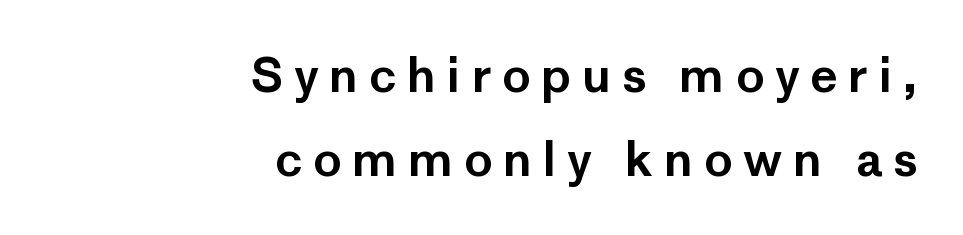
You could only call the tracking loose — the letters float apart. The passage shown is typed in a proportional face where columns would drift. Notice how the passage keeps a crisp vertical edge on the right only. Beneath every word, the page is bare. Nope, no serifs anywhere on these letters.
